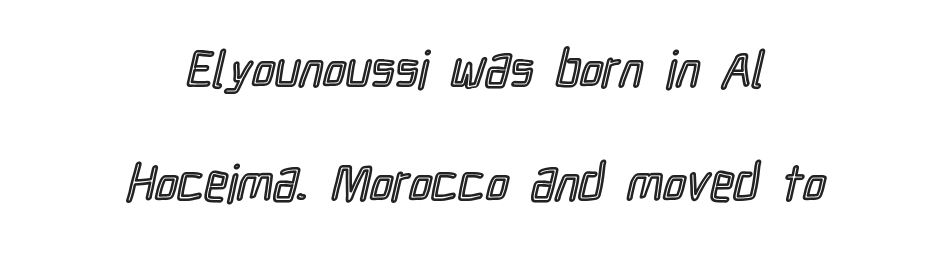
One glance says open: line gaps are wider than usual. The specimen omits any rule beneath the text block's lines. Think of a printed novel: that variable character pitch is what you see here. Glyph-to-glyph distance matches everyday printed text.
